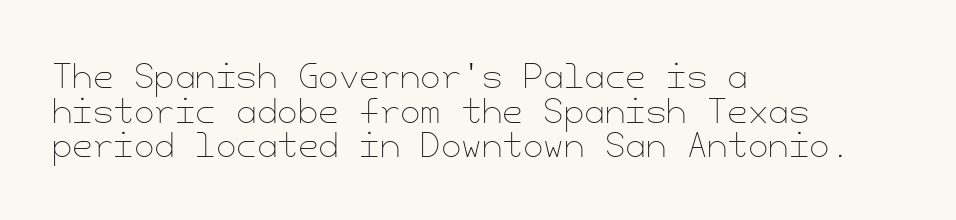
The image shows 33 px thin type, upright; set left-aligned, tight line spacing (1.05x), normal letter spacing, not underlined; low stroke contrast and a small x-height.
